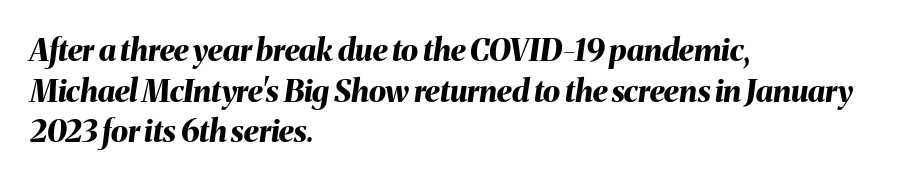
{"italic": "yes", "lean": "right", "slant_degrees": 8, "bold": "yes", "weight": "bold", "width": "normal", "stroke_contrast": "medium", "x_height": "medium", "monospaced": "no", "underline": "no", "align": "left", "line_spacing": "normal", "line_spacing_ratio": 1.31, "letter_spacing": "normal", "letter_spacing_em": 0.0, "glyph_px": 31}
